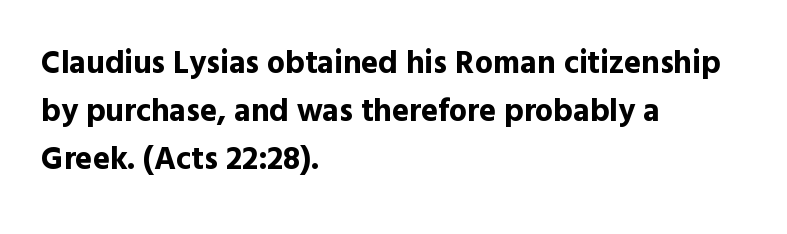
{"serif": "no", "italic": "no", "bold": "yes", "weight": "bold", "width": "normal", "x_height": "medium", "monospaced": "no", "underline": "no", "align": "left", "line_spacing": "normal", "line_spacing_ratio": 1.5, "letter_spacing": "normal", "letter_spacing_em": 0.0, "glyph_px": 32}
